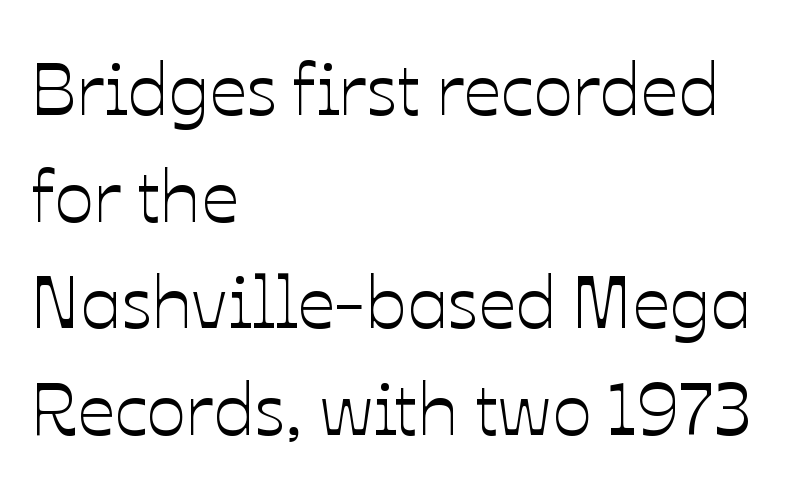
The image shows 74 px text type, upright; set left-aligned, normal line spacing (1.44x), normal letter spacing, not underlined; low stroke contrast and a medium x-height.
